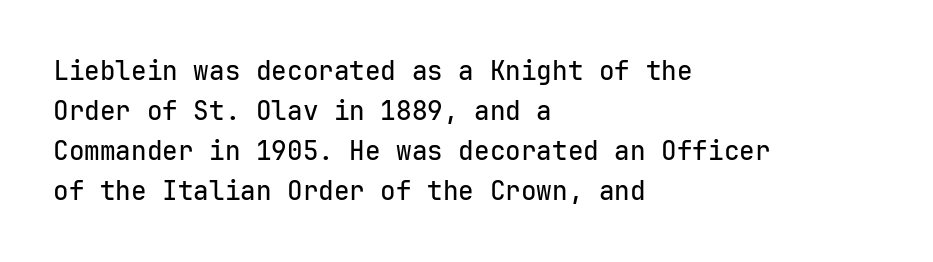
Descender tails drop into unmarked territory. Each word holds together tightly as a unit, with standard inter-letter gaps. Style check: upright. A student would call this left alignment; a typographer would say flush left, rag right. If you measured baseline to baseline, you'd find a middling distance.
